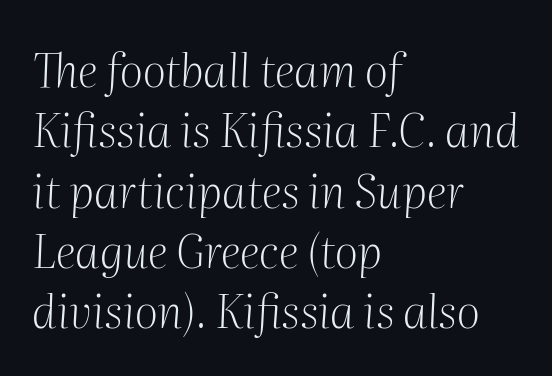
{"serif": "yes", "italic": "yes", "lean": "right", "slant_degrees": 2, "bold": "no", "weight": "light", "width": "normal", "stroke_contrast": "medium", "x_height": "medium", "monospaced": "no", "underline": "no", "align": "left", "line_spacing": "normal", "line_spacing_ratio": 1.31, "letter_spacing": "normal", "letter_spacing_em": 0.0, "glyph_px": 46}
